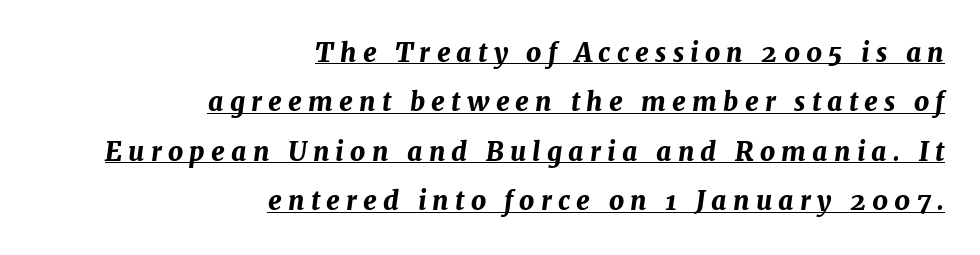
{"italic": "yes", "lean": "right", "slant_degrees": 7, "bold": "yes", "underline": "yes", "align": "right", "line_spacing": "loose", "line_spacing_ratio": 1.9, "letter_spacing": "wide", "letter_spacing_em": 0.24, "glyph_px": 26}
